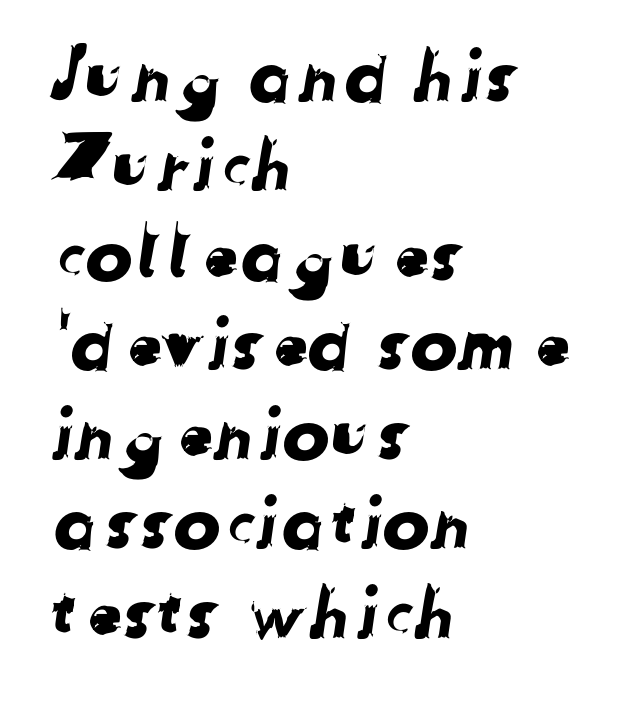
Q: Is the typeface a serif or a sans-serif typeface? A: Sans-serif.
Q: Is the text underlined? A: No.
Q: How is the paragraph aligned? A: Left-aligned.
Q: Is the spacing between letters normal or unusually wide? A: Normal.
Q: Is the spacing between lines tight, normal or loose? A: Normal.
Q: Width (condensed, normal, or wide)? A: Normal.
Q: Stroke contrast? A: Low.
Q: x-height? A: Medium.
Q: Monospaced? A: No.
